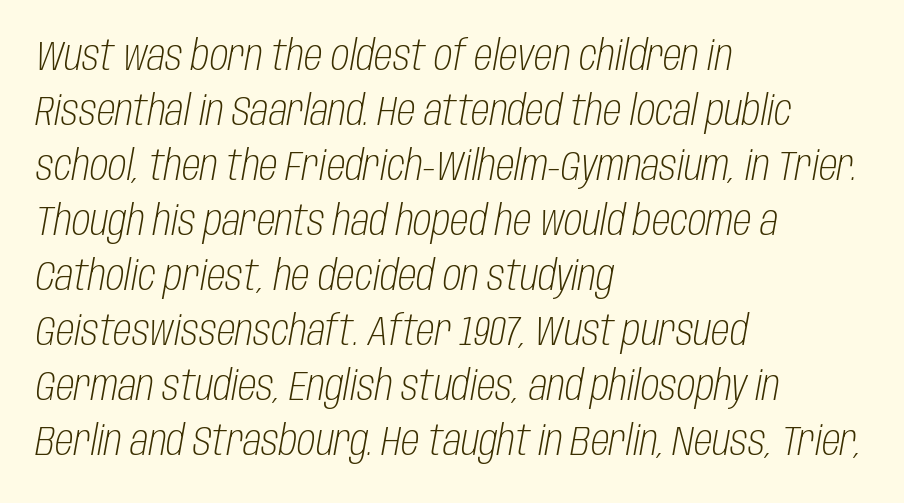
The image shows 42 px light, condensed type, italic (leaning right); set left-aligned, normal line spacing (1.31x), normal letter spacing, not underlined; low stroke contrast and a large x-height.
